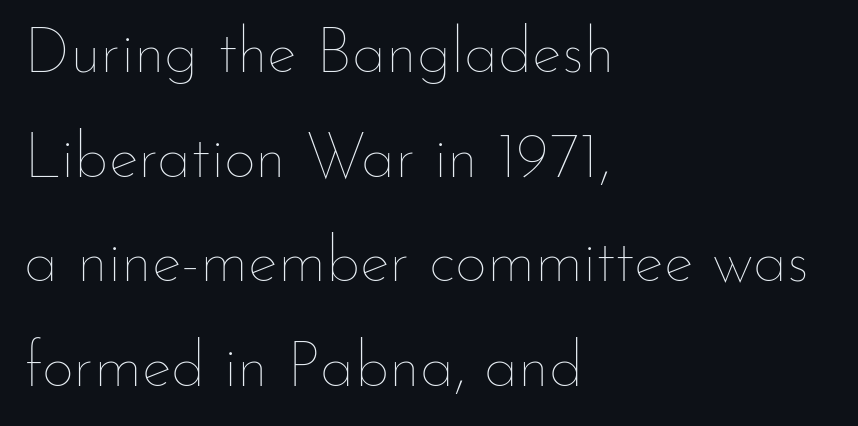
{"italic": "no", "bold": "no", "weight": "thin", "width": "normal", "stroke_contrast": "low", "x_height": "small", "monospaced": "no", "underline": "no", "align": "left", "line_spacing": "normal", "line_spacing_ratio": 1.66, "letter_spacing": "normal", "letter_spacing_em": 0.0, "glyph_px": 63}
